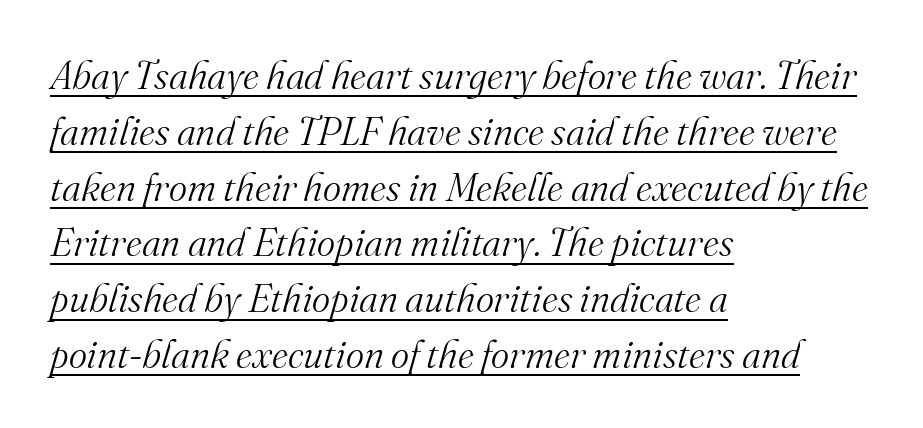
Q: Is the text bold? A: No.
Q: Is the text italic (slanted)? A: Yes, it leans right by about 16 degrees.
Q: Is the typeface a serif or a sans-serif typeface? A: Serif.
Q: Is the text underlined? A: Yes.
Q: How is the paragraph aligned? A: Left-aligned.
Q: Is the spacing between letters normal or unusually wide? A: Normal.
Q: Is the spacing between lines tight, normal or loose? A: Normal.
Q: Width (condensed, normal, or wide)? A: Normal.
Q: Stroke contrast? A: Medium.
Q: x-height? A: Small.
Q: Monospaced? A: No.
